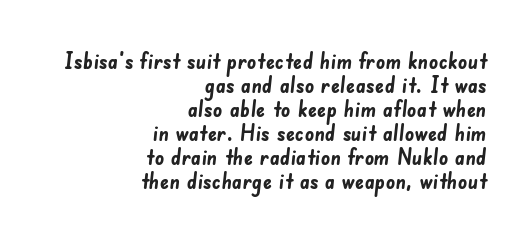
Emphasis by weight is at full strength: bold. Line ends are locked; line starts wander. A clean baseline with only descenders dipping below it. Quick note: interline space is minimal. Is the letter spacing exaggerated? No — it looks like the ordinary default.
